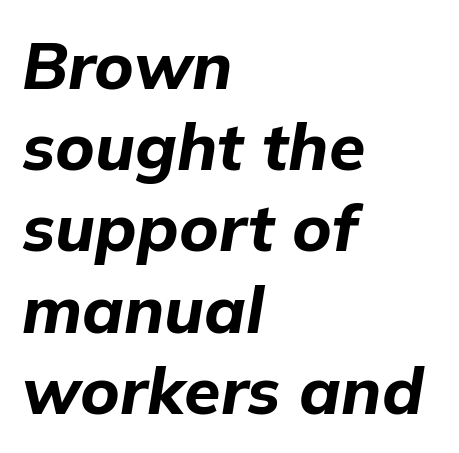
{"italic": "yes", "lean": "right", "slant_degrees": 9, "bold": "yes", "weight": "bold", "width": "normal", "stroke_contrast": "low", "x_height": "medium", "monospaced": "no", "underline": "no", "align": "left", "line_spacing_ratio": 1.23, "letter_spacing": "normal", "letter_spacing_em": 0.0, "glyph_px": 66}
